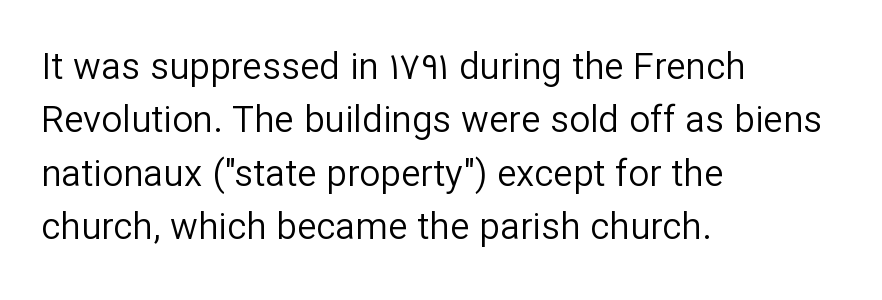
The string is rendered with underlining switched off. The typesetting does not lean heavy: it is not bold. A typesetter would label this face a sans. These lines stack with their left ends in a neat column. Reading down the column, the eye jumps a familiar distance to each next line.
